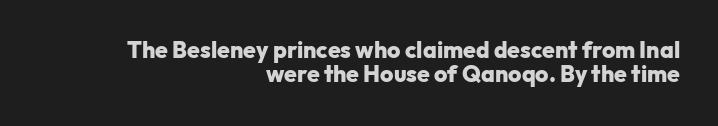
{"italic": "no", "bold": "yes", "underline": "no", "align": "right", "line_spacing": "tight", "line_spacing_ratio": 1.04, "letter_spacing": "normal", "letter_spacing_em": 0.0, "glyph_px": 23}
